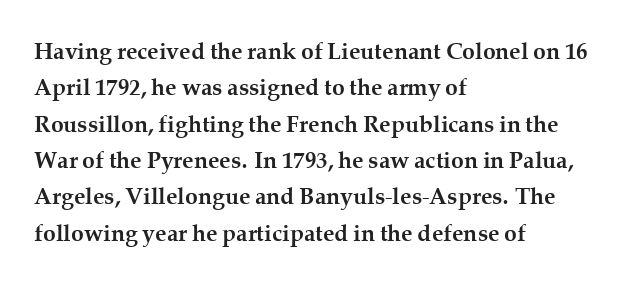
Q: Is the text bold? A: Yes.
Q: Is the text italic (slanted)? A: No, it is upright.
Q: Is the text underlined? A: No.
Q: How is the paragraph aligned? A: Left-aligned.
Q: Is the spacing between letters normal or unusually wide? A: Normal.
Q: Is the spacing between lines tight, normal or loose? A: Normal.
